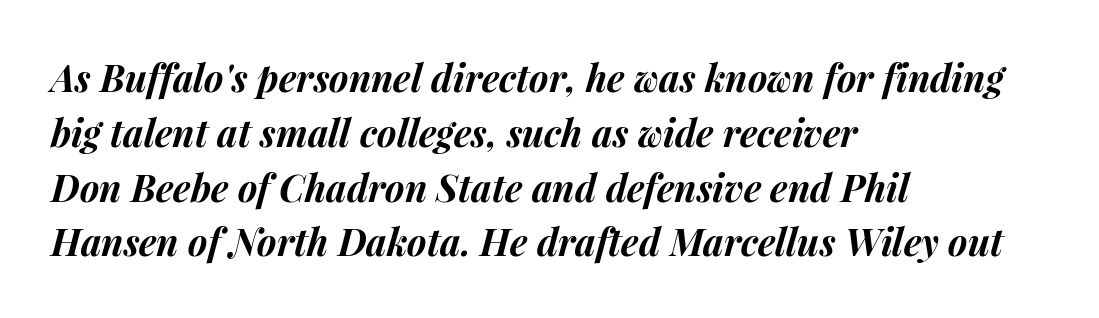
The image shows 37 px bold type, italic (leaning right); set left-aligned, normal line spacing (1.48x), normal letter spacing, not underlined; medium stroke contrast and a medium x-height.
